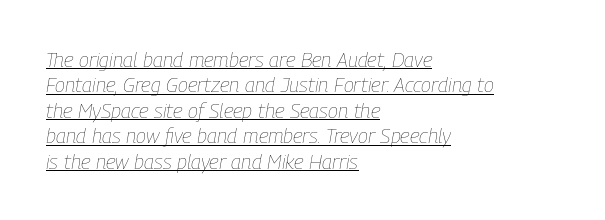
The image shows 21 px text type, italic (leaning right); set left-aligned, line spacing 1.21x, normal letter spacing, underlined.
